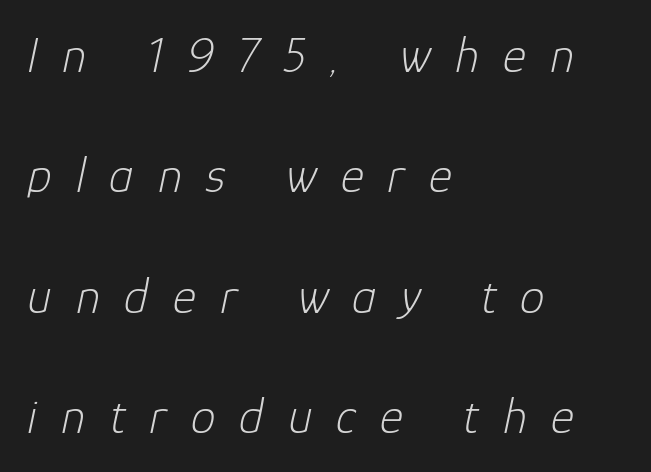
{"italic": "yes", "lean": "right", "slant_degrees": 12, "bold": "no", "weight": "light", "width": "normal", "stroke_contrast": "low", "x_height": "medium", "monospaced": "no", "underline": "no", "align": "left", "line_spacing": "loose", "line_spacing_ratio": 2.41, "letter_spacing": "wide", "letter_spacing_em": 0.48, "glyph_px": 50}
